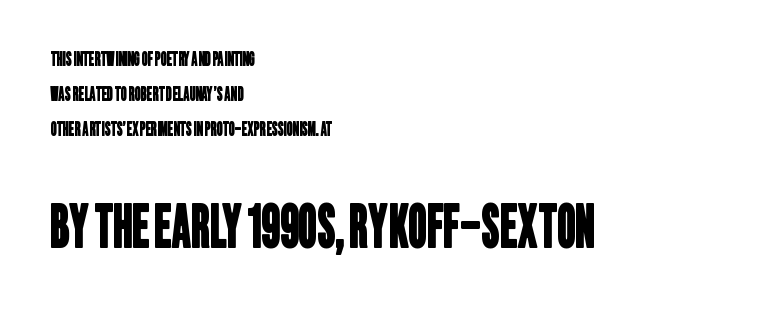
{"serif": "no", "width": "condensed", "stroke_contrast": "low", "x_height": "large", "monospaced": "no", "underline": "no", "align": "left", "line_spacing_ratio": 1.84, "letter_spacing": "normal", "letter_spacing_em": 0.0, "larger_block": "second", "size_ratio": 3.05, "glyph_px": 58}
